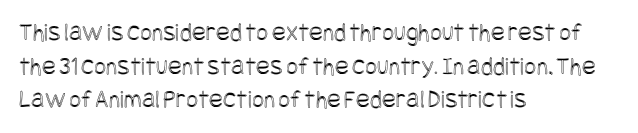
{"italic": "no", "underline": "no", "align": "left", "line_spacing": "normal", "line_spacing_ratio": 1.29, "letter_spacing": "normal", "letter_spacing_em": 0.0, "glyph_px": 26}
